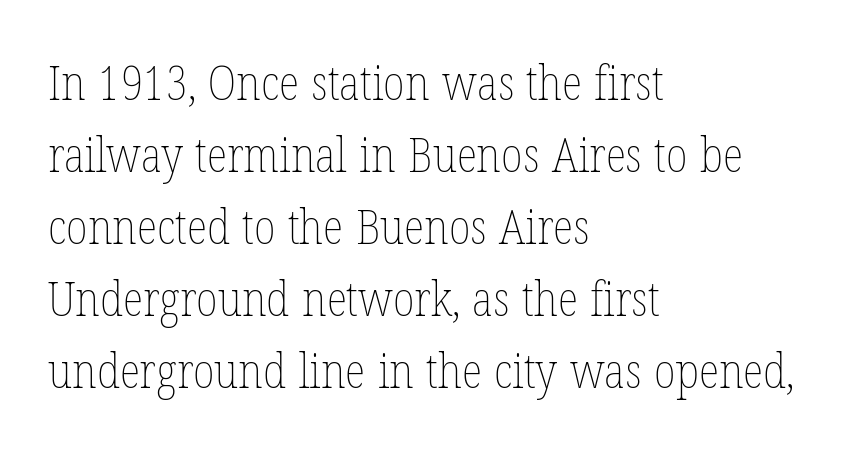
{"italic": "no", "bold": "no", "weight": "thin", "width": "condensed", "stroke_contrast": "low", "x_height": "medium", "monospaced": "no", "underline": "no", "align": "left", "line_spacing": "normal", "line_spacing_ratio": 1.5, "letter_spacing": "normal", "letter_spacing_em": 0.0, "glyph_px": 48}
